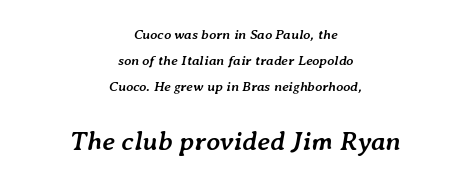
{"italic": "yes", "lean": "right", "slant_degrees": 7, "bold": "yes", "underline": "no", "align": "center", "line_spacing_ratio": 1.84, "letter_spacing": "normal", "letter_spacing_em": 0.0, "larger_block": "second", "size_ratio": 1.93, "glyph_px": 27}
